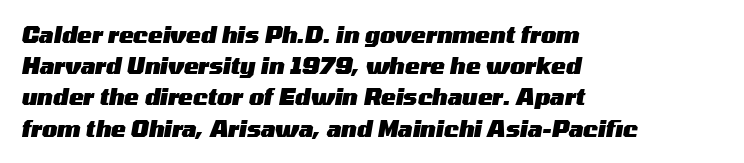
These lines stack with their left ends in a neat column. Standard letterfit; no display-style spreading of the glyphs. The designer left line spacing at the default. Caption: bold face, heavy strokes. Unmarked baselines from the first word to the last. Every character sits at an angle, as italics do.
